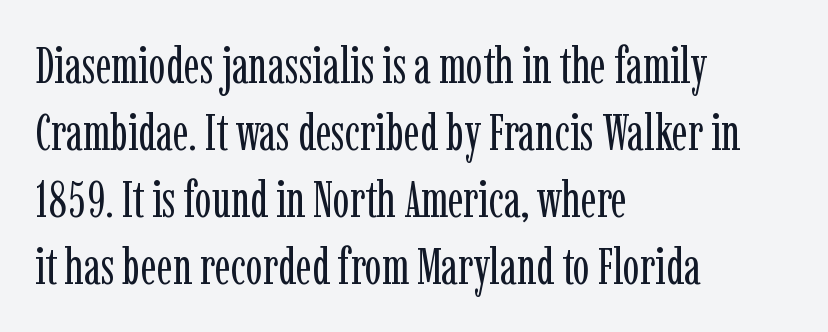
Look at the bottom of the vertical strokes: they flare into serifs here. Descenders are the only things crossing below the line. In terms of leading, this rendering sits right in the middle. Tracking value appears to be zero — textbook default spacing.
